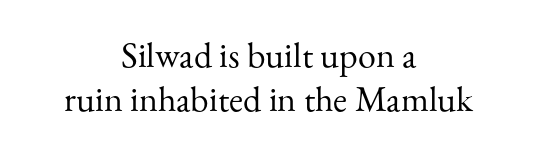
No letter is thick-stroked: the sample isn't bold. The glyphs are unaccompanied by any horizontal stroke below them. The face used here is seriffed, in the tradition of book romans. There is no visible air inserted between adjacent glyphs. Looks like regular typesetting: each glyph gets only the width it needs. This sample is center-justified, so both line endings float freely.
